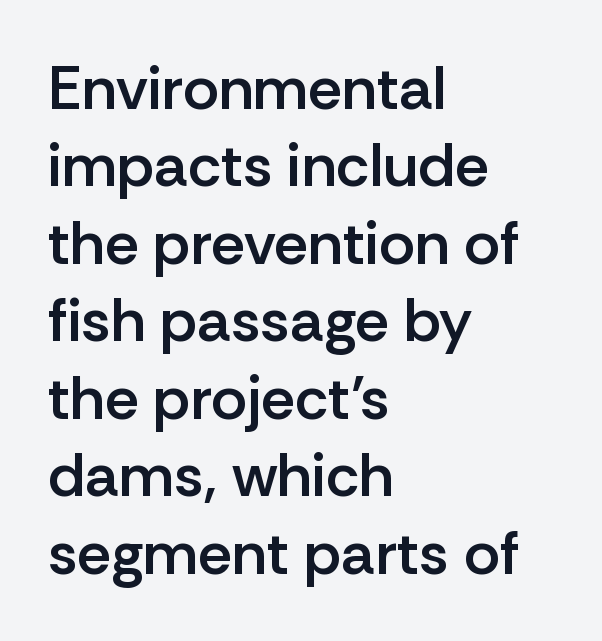
{"serif": "no", "italic": "no", "bold": "semi", "weight": "semibold", "width": "normal", "stroke_contrast": "low", "x_height": "medium", "monospaced": "no", "underline": "no", "align": "left", "line_spacing": "normal", "line_spacing_ratio": 1.27, "letter_spacing": "normal", "letter_spacing_em": 0.0, "glyph_px": 61}
